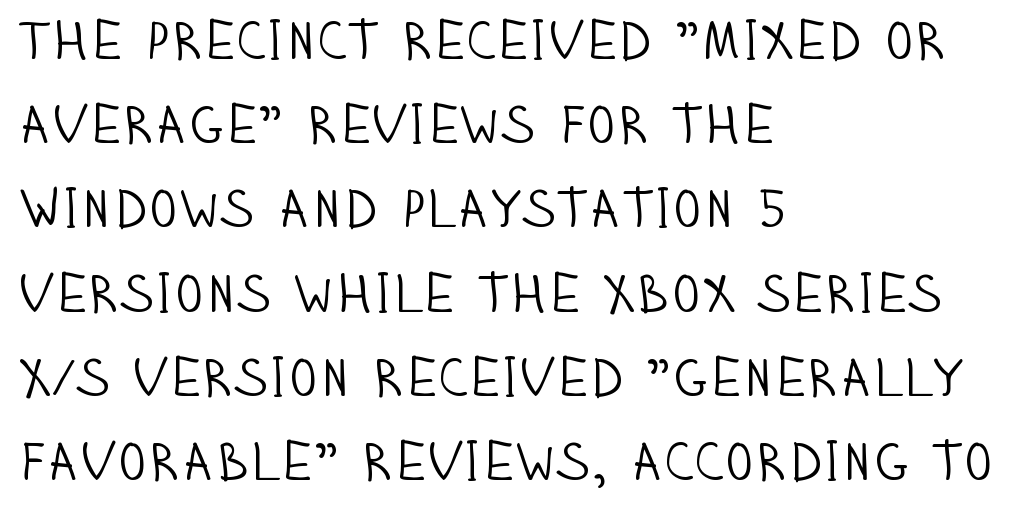
{"serif": "no", "italic": "no", "bold": "no", "weight": "light", "width": "condensed", "stroke_contrast": "low", "x_height": "large", "monospaced": "no", "underline": "no", "align": "left", "line_spacing": "normal", "line_spacing_ratio": 1.56, "letter_spacing": "normal", "letter_spacing_em": 0.0, "glyph_px": 54}
